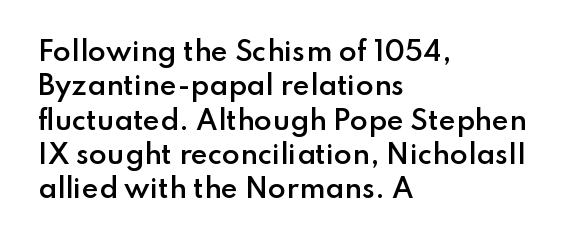
Where is the straight margin? On the left. Short note: letters normally spaced. Lines of text with bare space underneath. On the weight axis this lands at semibold, roughly 600. The passage shown stacks its lines at a standard gap.
